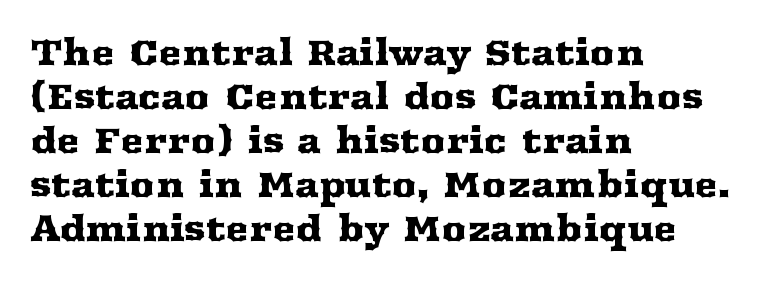
The image shows 35 px wide serif type, upright; set left-aligned, normal line spacing (1.26x), normal letter spacing, not underlined; medium stroke contrast and a medium x-height.
